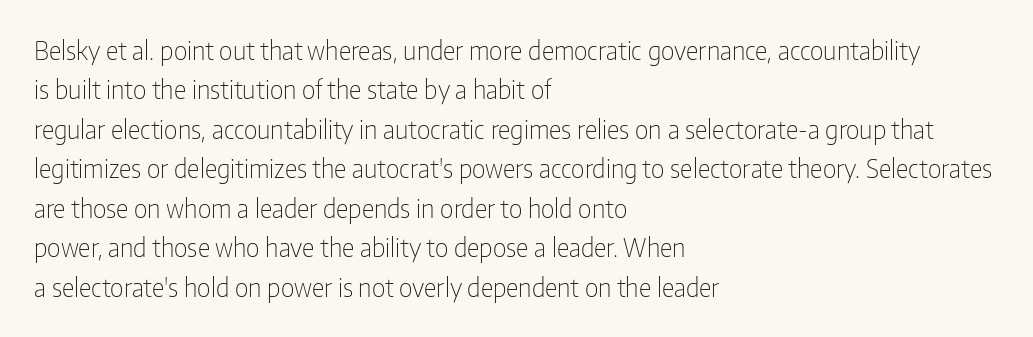
This block has exactly the height ordinary leading produces. Heft: none added — not bold. The face used here is rendered with its standard letterfit. Horizontally, the lines are justified to the leading edge only.
